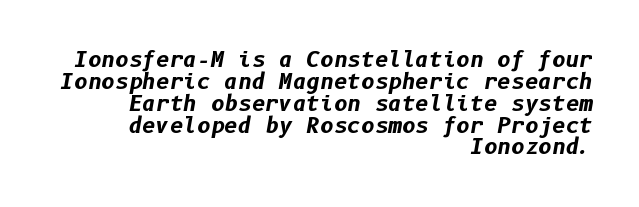
{"italic": "yes", "lean": "right", "slant_degrees": 10, "bold": "yes", "underline": "no", "align": "right", "line_spacing": "tight", "line_spacing_ratio": 1.04, "letter_spacing": "normal", "letter_spacing_em": 0.0, "glyph_px": 21}
